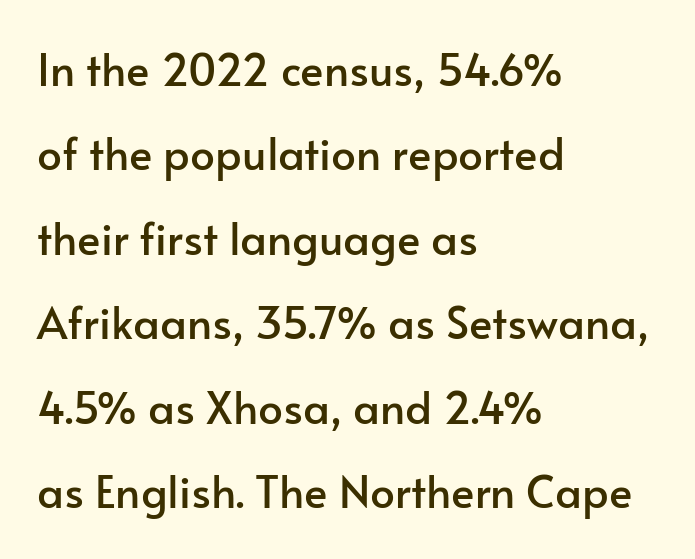
Q: Is the text italic (slanted)? A: No, it is upright.
Q: Is the typeface a serif or a sans-serif typeface? A: Sans-serif.
Q: Is the text underlined? A: No.
Q: How is the paragraph aligned? A: Left-aligned.
Q: Is the spacing between letters normal or unusually wide? A: Normal.
Q: Is the spacing between lines tight, normal or loose? A: Loose.
Q: Width (condensed, normal, or wide)? A: Normal.
Q: Stroke contrast? A: Low.
Q: x-height? A: Small.
Q: Monospaced? A: No.
